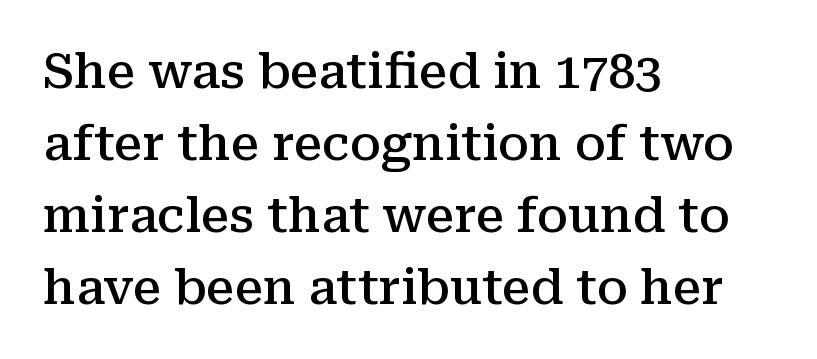
The area under the type is left untouched. Every row of glyphs begins at an identical x-position on the left. This sample has the flowing, uneven cadence of proportional lettering. The typeface chosen for these lines features serifs. You could call the tracking neutral — neither tight nor loose. Baseline-to-baseline distance is the conventional proportion of letter height.
